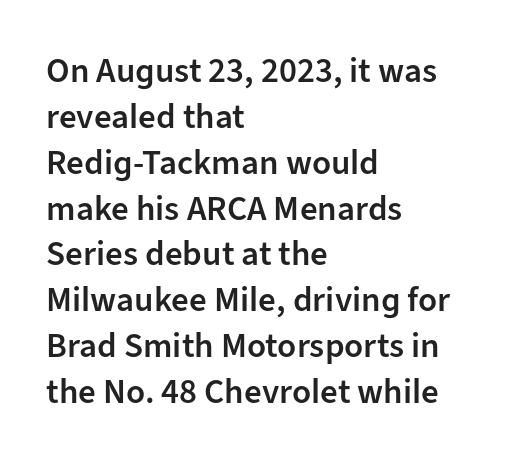
The image shows 35 px semibold sans-serif type, upright; set left-aligned, normal line spacing (1.31x), normal letter spacing, not underlined; low stroke contrast and a medium x-height.
